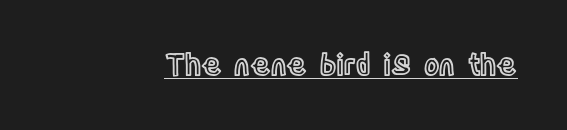
{"italic": "no", "width": "condensed", "x_height": "large", "monospaced": "no", "underline": "yes", "letter_spacing": "normal", "letter_spacing_em": 0.0, "glyph_px": 29}
